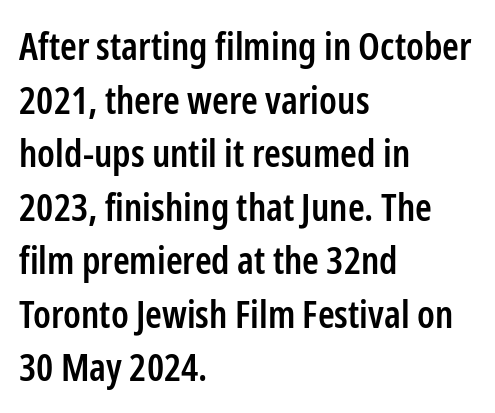
Q: Is the text bold? A: Semi-bold.
Q: Is the text italic (slanted)? A: No, it is upright.
Q: Is the typeface a serif or a sans-serif typeface? A: Sans-serif.
Q: Is the text underlined? A: No.
Q: How is the paragraph aligned? A: Left-aligned.
Q: Is the spacing between letters normal or unusually wide? A: Normal.
Q: Is the spacing between lines tight, normal or loose? A: Normal.
Q: Width (condensed, normal, or wide)? A: Condensed.
Q: Stroke contrast? A: Low.
Q: x-height? A: Medium.
Q: Monospaced? A: No.
